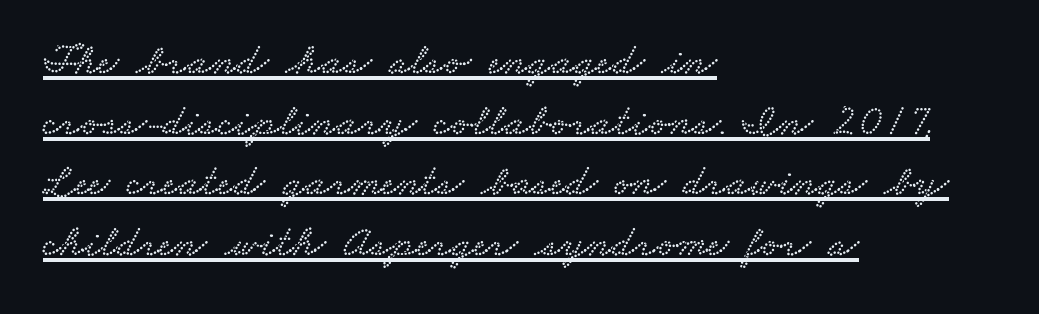
The image shows 44 px wide serif type; set left-aligned, normal line spacing (1.38x), normal letter spacing, underlined; low stroke contrast and a small x-height.
